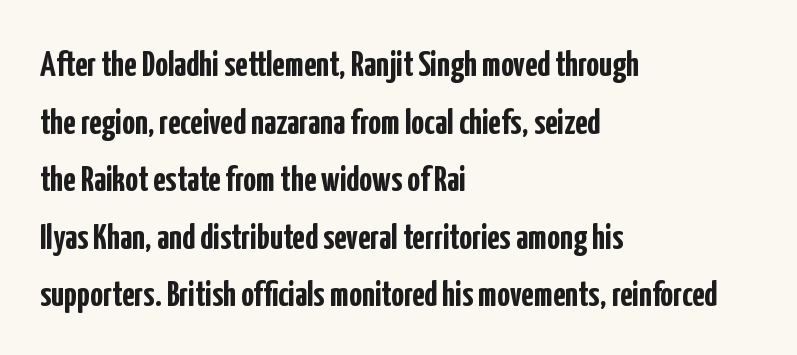
{"serif": "no", "italic": "no", "bold": "yes", "weight": "semibold", "width": "condensed", "stroke_contrast": "low", "x_height": "medium", "monospaced": "no", "underline": "no", "align": "left", "line_spacing": "normal", "line_spacing_ratio": 1.6, "letter_spacing": "normal", "letter_spacing_em": 0.0, "glyph_px": 36}
